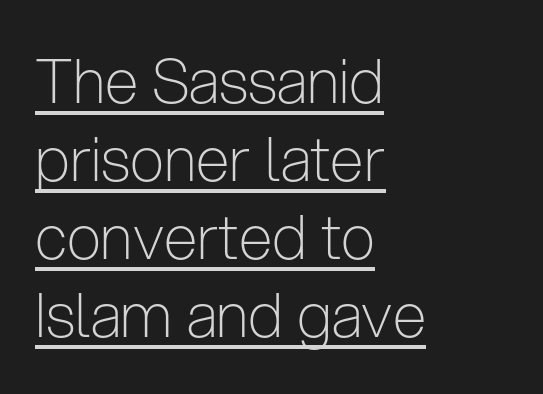
Q: Is the text bold? A: No.
Q: Is the text italic (slanted)? A: No, it is upright.
Q: Is the typeface a serif or a sans-serif typeface? A: Sans-serif.
Q: Is the text underlined? A: Yes.
Q: How is the paragraph aligned? A: Left-aligned.
Q: Is the spacing between letters normal or unusually wide? A: Normal.
Q: Is the spacing between lines tight, normal or loose? A: Normal.
Q: Width (condensed, normal, or wide)? A: Condensed.
Q: Stroke contrast? A: Low.
Q: x-height? A: Medium.
Q: Monospaced? A: No.
